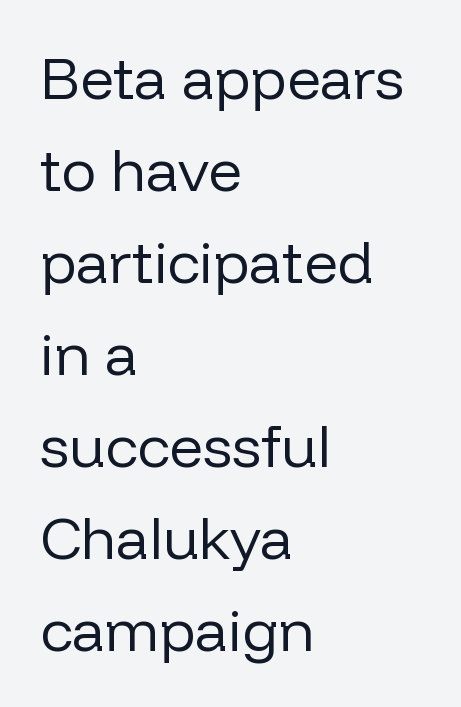
{"serif": "no", "italic": "no", "bold": "no", "weight": "regular", "width": "normal", "stroke_contrast": "low", "x_height": "medium", "monospaced": "no", "underline": "no", "align": "left", "line_spacing": "normal", "line_spacing_ratio": 1.56, "letter_spacing": "normal", "letter_spacing_em": 0.0, "glyph_px": 59}
